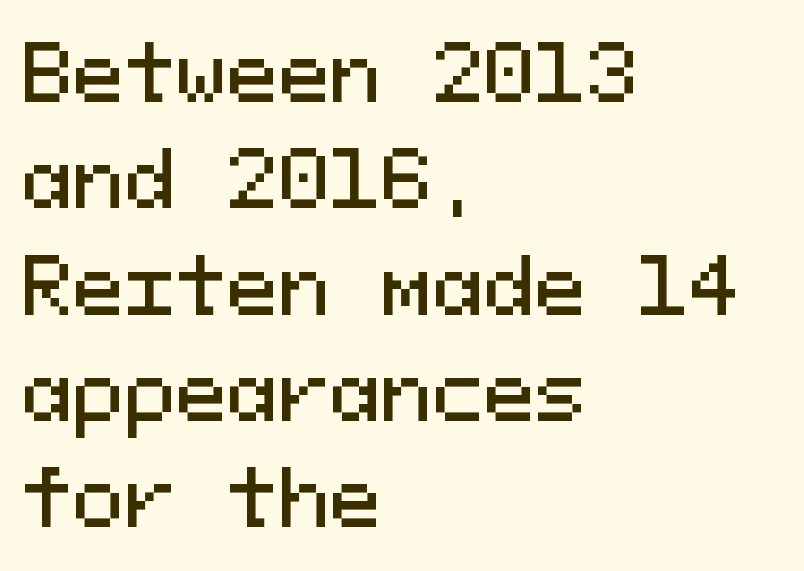
{"serif": "no", "italic": "no", "width": "normal", "stroke_contrast": "medium", "x_height": "medium", "monospaced": "yes", "underline": "no", "align": "left", "line_spacing": "normal", "line_spacing_ratio": 1.38, "letter_spacing": "normal", "letter_spacing_em": 0.0, "glyph_px": 77}
